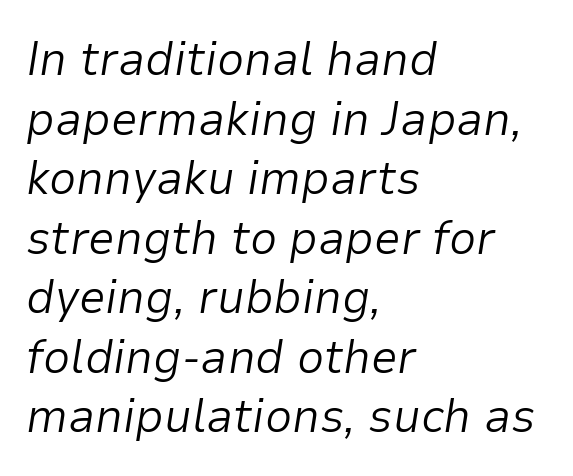
Q: Is the text bold? A: No.
Q: Is the text italic (slanted)? A: Yes, it leans right by about 9 degrees.
Q: Is the text underlined? A: No.
Q: How is the paragraph aligned? A: Left-aligned.
Q: Is the spacing between letters normal or unusually wide? A: Normal.
Q: Width (condensed, normal, or wide)? A: Normal.
Q: Stroke contrast? A: Low.
Q: x-height? A: Medium.
Q: Monospaced? A: No.
